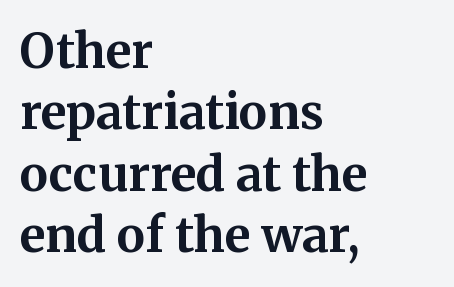
{"serif": "yes", "italic": "no", "bold": "yes", "weight": "bold", "width": "normal", "stroke_contrast": "medium", "x_height": "medium", "monospaced": "no", "underline": "no", "align": "left", "line_spacing": "normal", "line_spacing_ratio": 1.28, "letter_spacing": "normal", "letter_spacing_em": 0.0, "glyph_px": 48}
